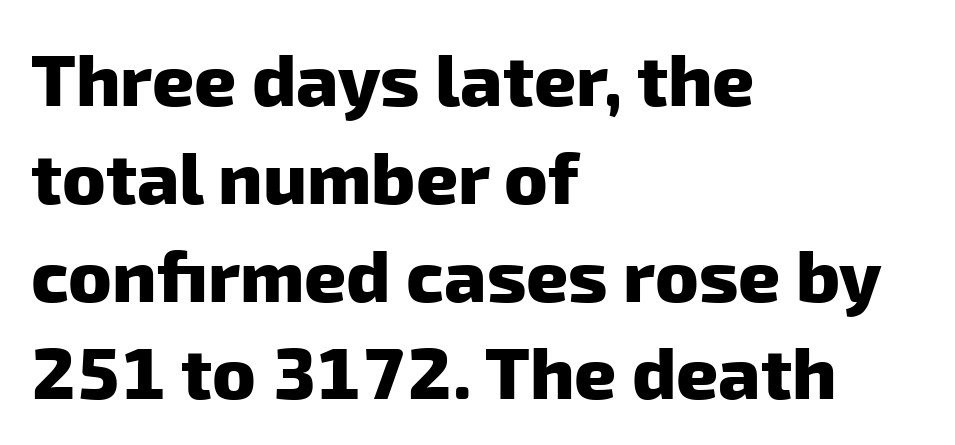
Q: Is the text bold? A: Yes.
Q: Is the typeface a serif or a sans-serif typeface? A: Sans-serif.
Q: Is the text underlined? A: No.
Q: How is the paragraph aligned? A: Left-aligned.
Q: Is the spacing between letters normal or unusually wide? A: Normal.
Q: Is the spacing between lines tight, normal or loose? A: Normal.
Q: Width (condensed, normal, or wide)? A: Normal.
Q: Stroke contrast? A: Low.
Q: x-height? A: Medium.
Q: Monospaced? A: No.
